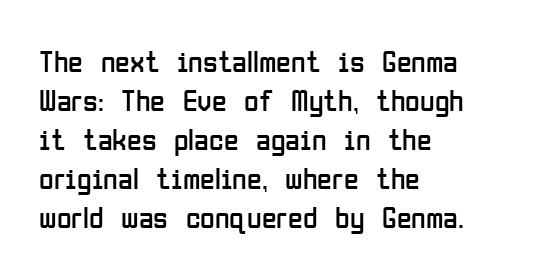
Short note: letters normally spaced. The face looks like a standard text weight, possibly lighter. The strip under each line holds only bare page. When letters stand straight like this, we call the style roman or upright. Evenly set lines give the paragraph a standard silhouette.
